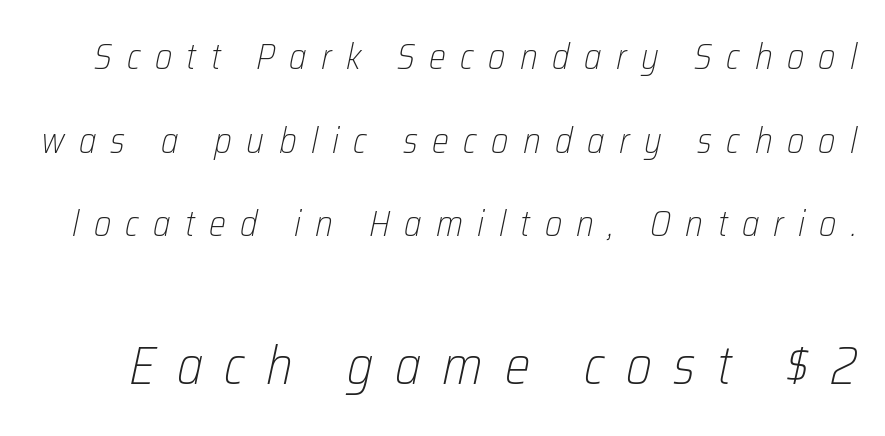
Spacing verdict: proportional, widths tailored to each character. Notice the wide empty band between every row — that's loose leading. Caption: expanded tracking, letters set apart. The weight tops out at a normal text grade.
